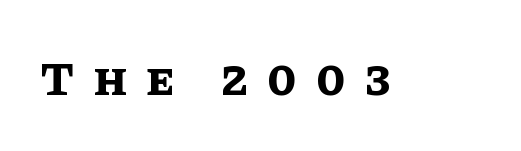
Q: Is the text bold? A: Yes.
Q: Is the text italic (slanted)? A: No, it is upright.
Q: Is the text underlined? A: No.
Q: Is the spacing between letters normal or unusually wide? A: Unusually wide.
Q: Width (condensed, normal, or wide)? A: Normal.
Q: Stroke contrast? A: Low.
Q: x-height? A: Large.
Q: Monospaced? A: No.
